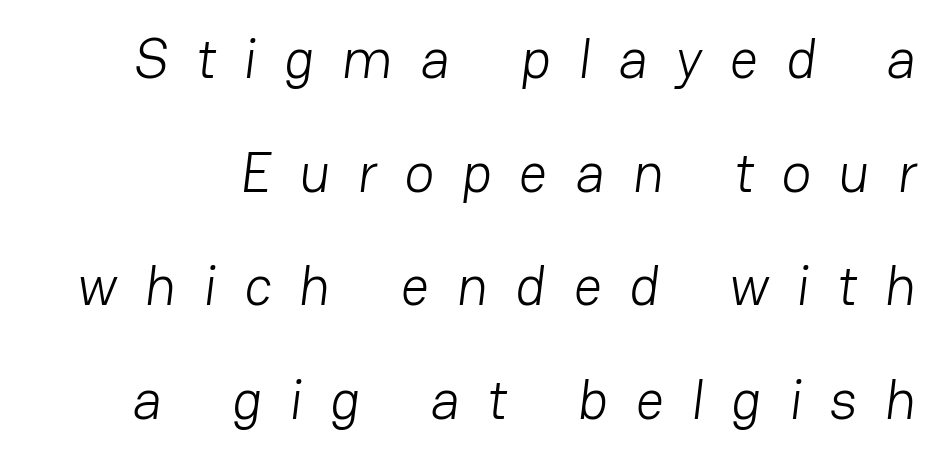
Heft: none added — not bold. Serifs: no, the terminals of the letterforms are clean. The rendering uses natural spacing where letterforms have individual widths. A great deal of white space separates one row of letters from the next.
